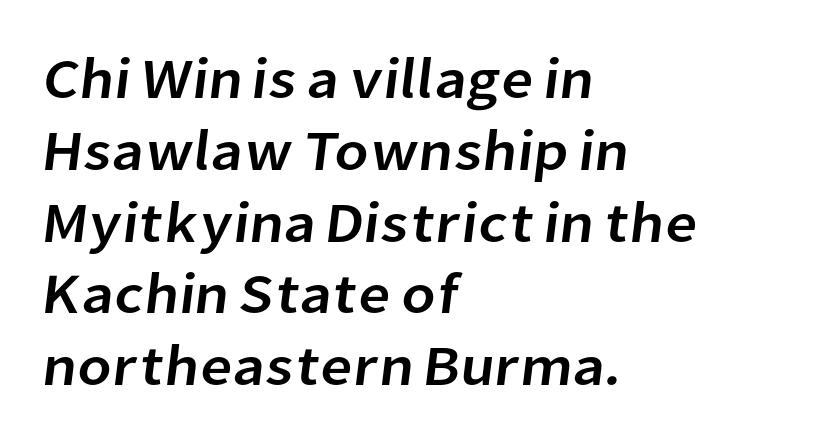
Interline gaps are of average width in this sample. The tracking reads as untouched default to a designer's eye. Descender tails drop into unmarked territory. This is sans-serif lettering, the kind often seen on screens and signage. The passage shown is typed in a proportional face where columns would drift.
